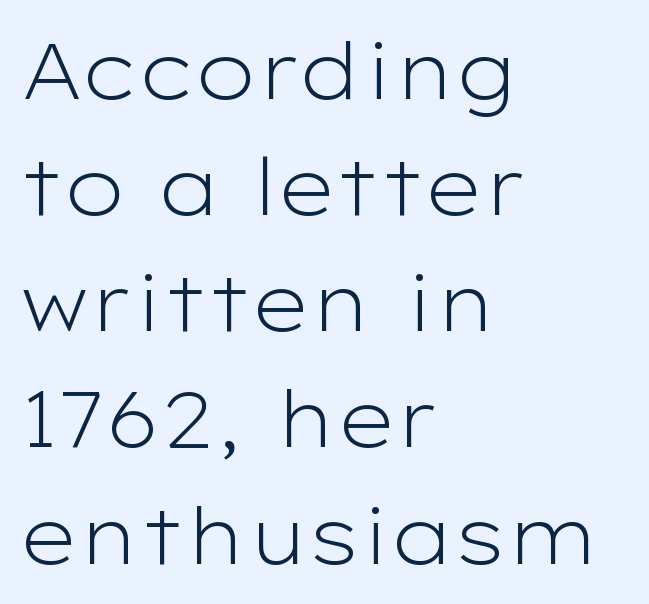
Does the lettering tilt? It doesn't — this is upright. Vertical stems look standard width or narrower in stroke. Glyph-to-glyph distance matches everyday printed text. The space between consecutive lines is moderate. In CSS terms this would be text-align: left.
